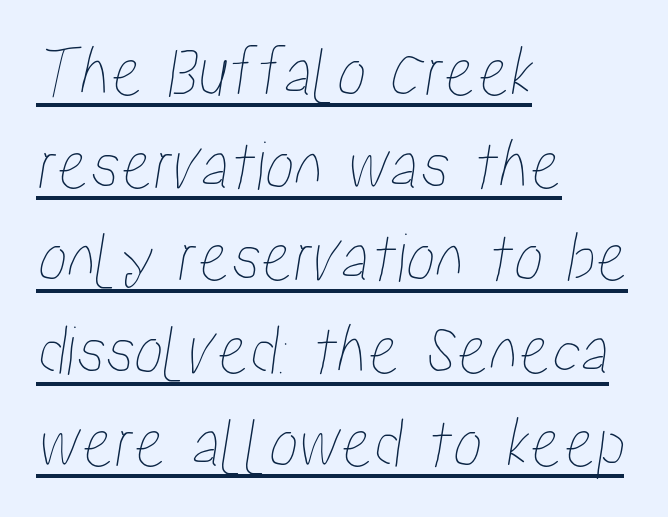
{"width": "condensed", "stroke_contrast": "low", "x_height": "medium", "monospaced": "no", "underline": "yes", "align": "left", "line_spacing": "normal", "line_spacing_ratio": 1.27, "letter_spacing": "normal", "letter_spacing_em": 0.0, "glyph_px": 73}
